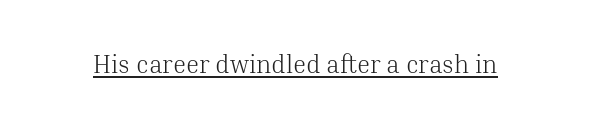
The letterforms sit at book weight or below. Posture: upright roman. Here the glyphs are tracked normally, forming tight word shapes. The words here are underlined.
